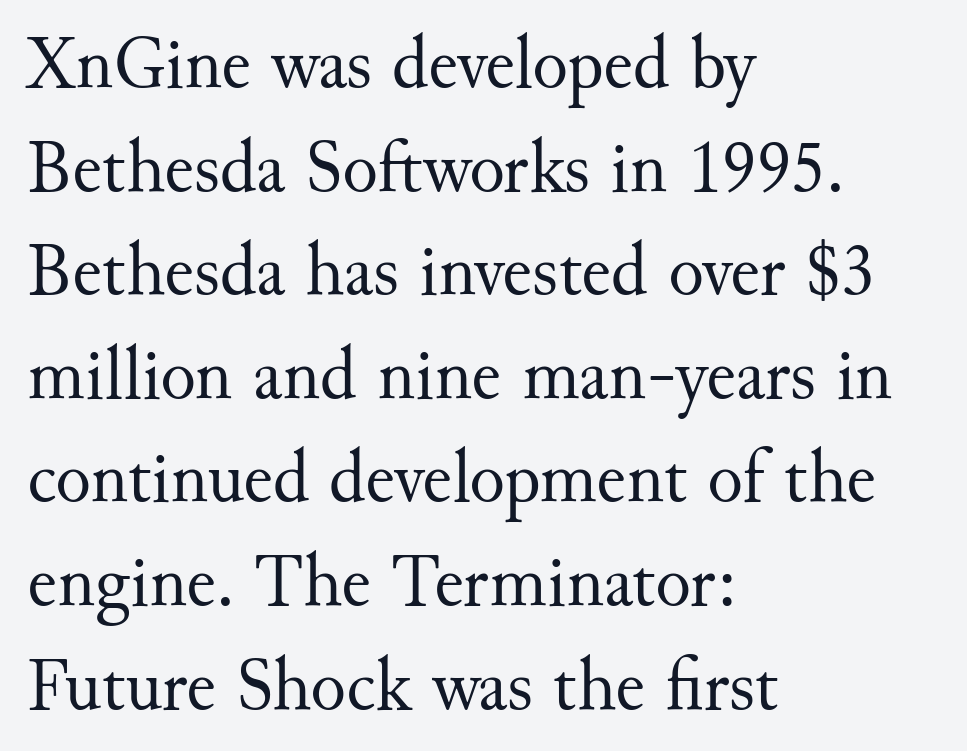
Q: Is the text bold? A: No.
Q: Is the text italic (slanted)? A: No, it is upright.
Q: Is the typeface a serif or a sans-serif typeface? A: Serif.
Q: Is the text underlined? A: No.
Q: How is the paragraph aligned? A: Left-aligned.
Q: Is the spacing between letters normal or unusually wide? A: Normal.
Q: Is the spacing between lines tight, normal or loose? A: Normal.
Q: Width (condensed, normal, or wide)? A: Normal.
Q: Stroke contrast? A: Medium.
Q: x-height? A: Small.
Q: Monospaced? A: No.
